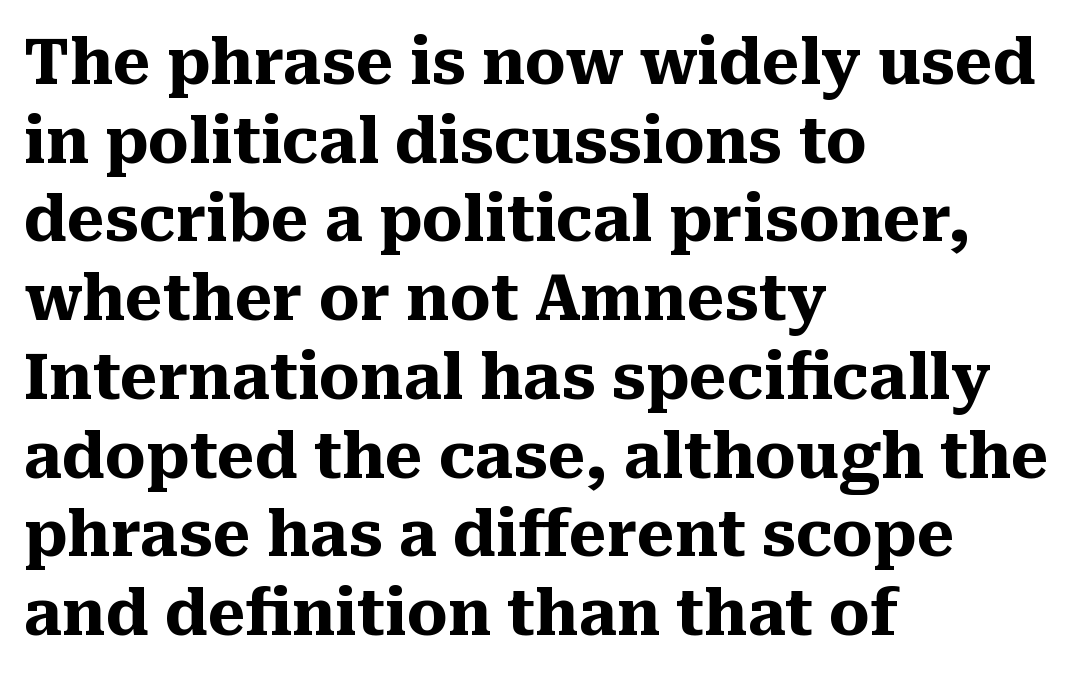
The face used here is proportionally spaced, like ordinary book or web type. The zone under the glyphs is completely vacant. Look at the tracking — it's just the regular setting, nothing added. Nope, not italic — everything's standing straight. On the weight axis this lands at bold, roughly 700. Line beginnings align vertically; line endings do not.
